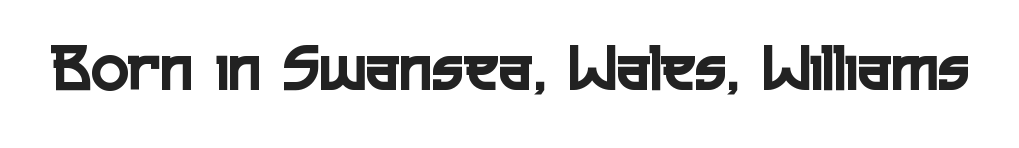
The image shows 70 px condensed sans-serif type, upright; set normal letter spacing, not underlined; a medium x-height.
